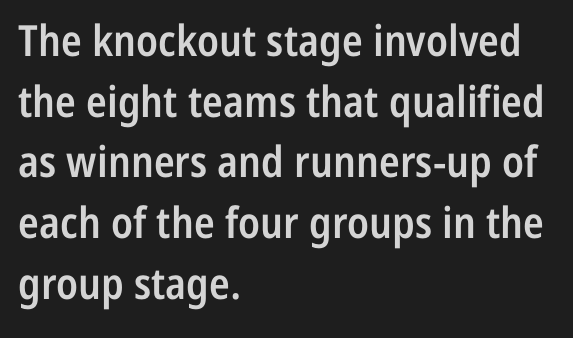
The letters advance in unequal steps, a hallmark of proportional type. In terms of letterform style, serifs are entirely absent. Does the copy run flush right? No — it runs flush left. It's the straight-up-and-down kind of type. Compared with typical body copy, the letter spacing here is the same.
